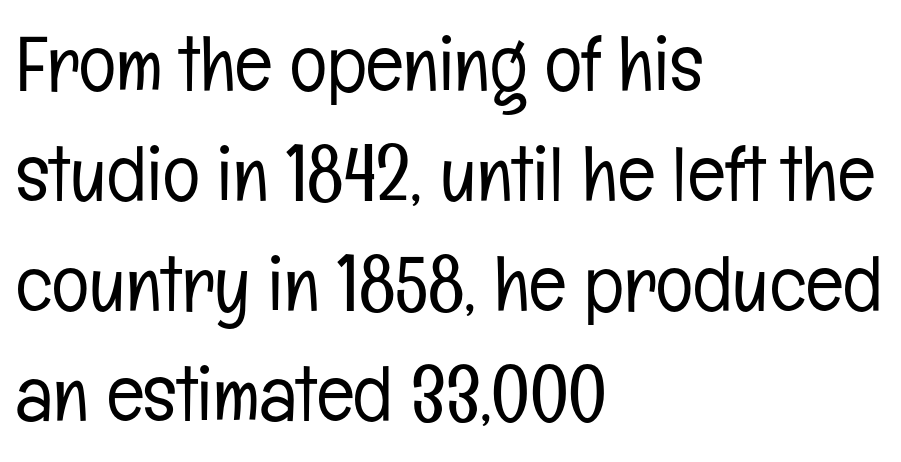
The image shows 78 px light, condensed sans-serif type, upright; set left-aligned, normal line spacing (1.41x), normal letter spacing, not underlined; low stroke contrast and a medium x-height.
